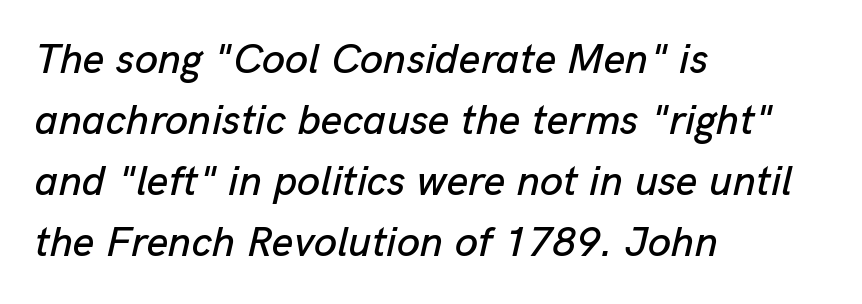
Q: Is the text italic (slanted)? A: Yes, it leans right by about 13 degrees.
Q: Is the text underlined? A: No.
Q: How is the paragraph aligned? A: Left-aligned.
Q: Is the spacing between letters normal or unusually wide? A: Normal.
Q: Is the spacing between lines tight, normal or loose? A: Normal.
Q: Width (condensed, normal, or wide)? A: Normal.
Q: Stroke contrast? A: Low.
Q: x-height? A: Medium.
Q: Monospaced? A: No.
